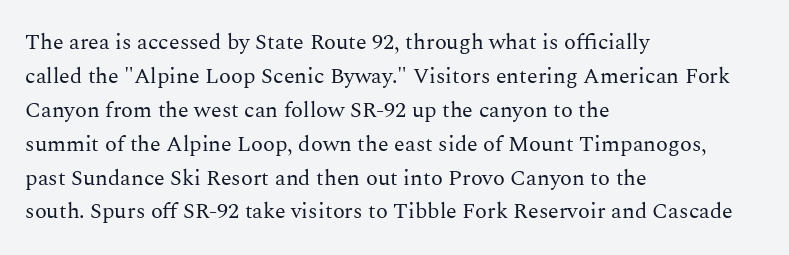
{"italic": "no", "bold": "no", "underline": "no", "align": "left", "line_spacing": "normal", "line_spacing_ratio": 1.54, "letter_spacing": "normal", "letter_spacing_em": 0.0, "glyph_px": 22}
